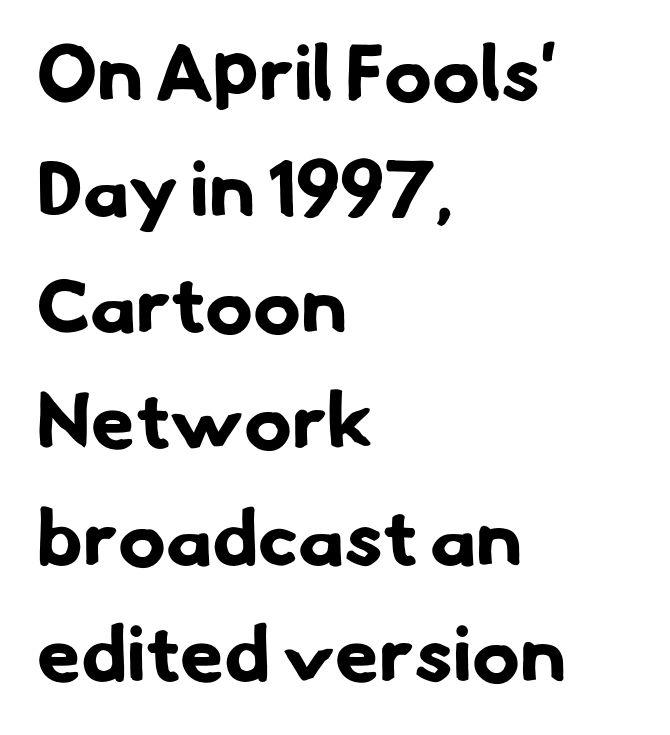
Q: Is the text bold? A: Yes.
Q: Is the typeface a serif or a sans-serif typeface? A: Sans-serif.
Q: Is the text underlined? A: No.
Q: How is the paragraph aligned? A: Left-aligned.
Q: Is the spacing between letters normal or unusually wide? A: Normal.
Q: Is the spacing between lines tight, normal or loose? A: Normal.
Q: Width (condensed, normal, or wide)? A: Normal.
Q: Stroke contrast? A: Low.
Q: x-height? A: Small.
Q: Monospaced? A: No.
